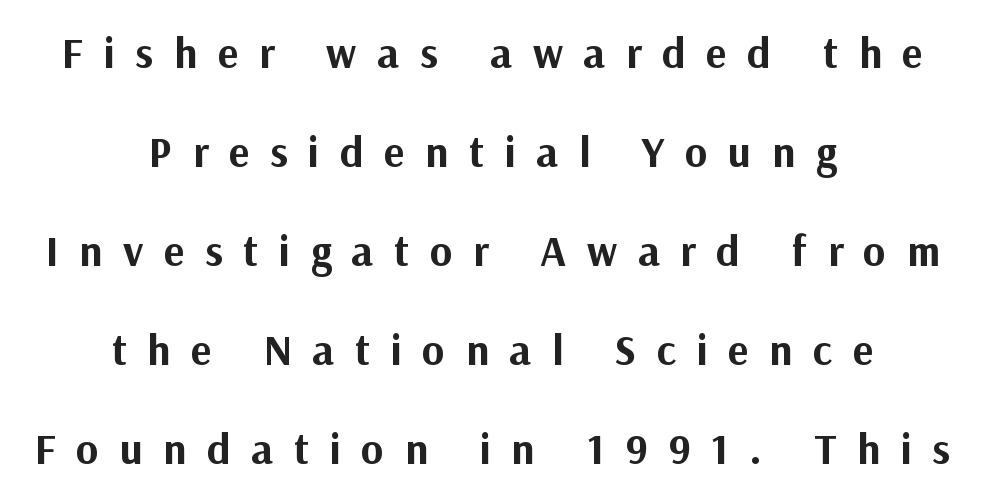
Is the letter spacing exaggerated? Yes — the characters are pushed far apart. Designer's note — italics off, roman on. The letters advance in unequal steps, a hallmark of proportional type. The rendering uses a bold face; every stroke is thick and dark.
